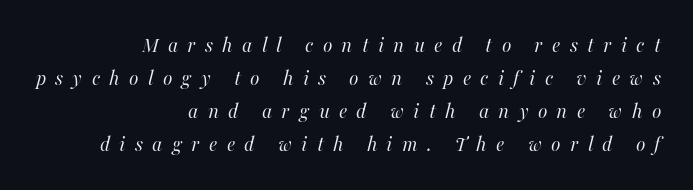
Q: Is the text bold? A: No.
Q: Is the text italic (slanted)? A: Yes, it leans right by about 16 degrees.
Q: Is the text underlined? A: No.
Q: How is the paragraph aligned? A: Right-aligned.
Q: Is the spacing between letters normal or unusually wide? A: Unusually wide.
Q: Is the spacing between lines tight, normal or loose? A: Normal.
